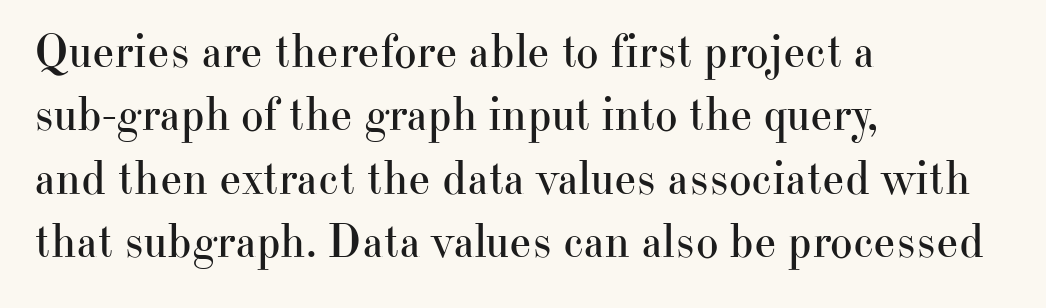
Q: Is the text bold? A: No.
Q: Is the text italic (slanted)? A: No, it is upright.
Q: Is the typeface a serif or a sans-serif typeface? A: Serif.
Q: Is the text underlined? A: No.
Q: How is the paragraph aligned? A: Left-aligned.
Q: Is the spacing between letters normal or unusually wide? A: Normal.
Q: Is the spacing between lines tight, normal or loose? A: Normal.
Q: Width (condensed, normal, or wide)? A: Normal.
Q: Stroke contrast? A: High.
Q: x-height? A: Small.
Q: Monospaced? A: No.
